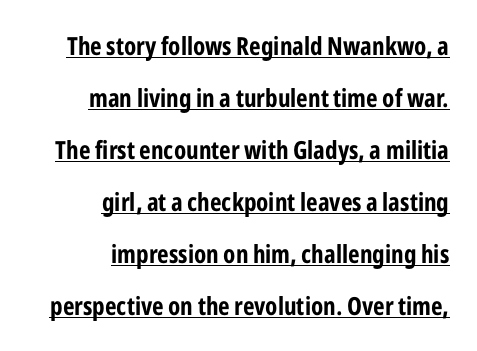
Q: Is the text bold? A: Yes.
Q: Is the text italic (slanted)? A: No, it is upright.
Q: Is the text underlined? A: Yes.
Q: How is the paragraph aligned? A: Right-aligned.
Q: Is the spacing between letters normal or unusually wide? A: Normal.
Q: Is the spacing between lines tight, normal or loose? A: Loose.
